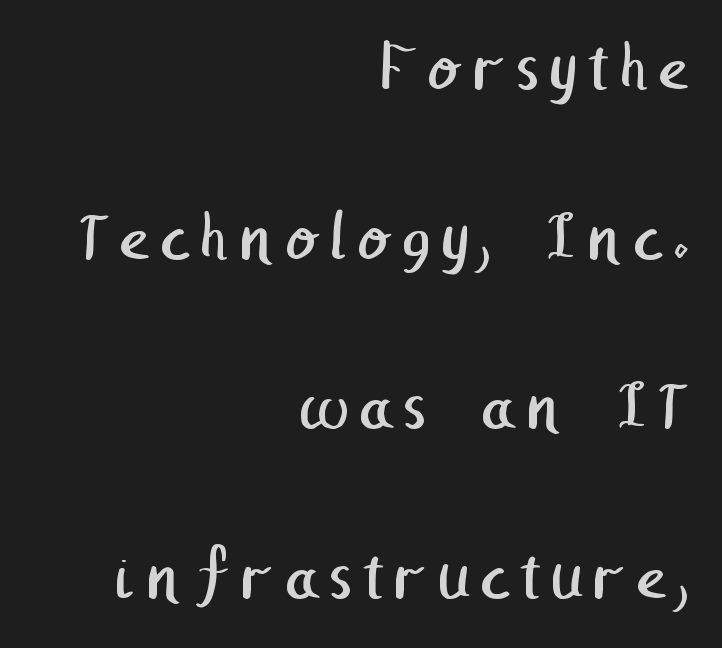
Q: Is the text bold? A: No.
Q: Is the typeface a serif or a sans-serif typeface? A: Sans-serif.
Q: Is the text underlined? A: No.
Q: How is the paragraph aligned? A: Right-aligned.
Q: Is the spacing between lines tight, normal or loose? A: Loose.
Q: Width (condensed, normal, or wide)? A: Normal.
Q: Stroke contrast? A: Low.
Q: x-height? A: Medium.
